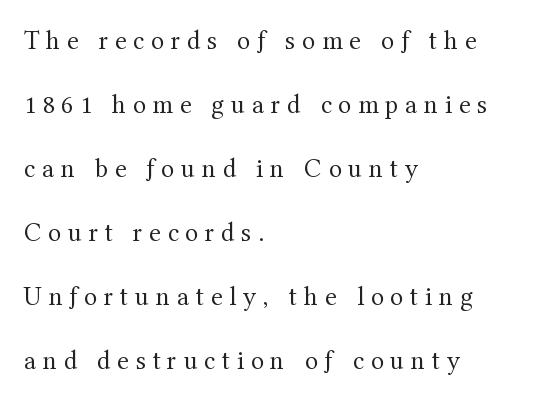
The image shows 27 px text type, upright; set left-aligned, loose line spacing (2.37x), unusually wide letter spacing (+0.25 em), not underlined.
